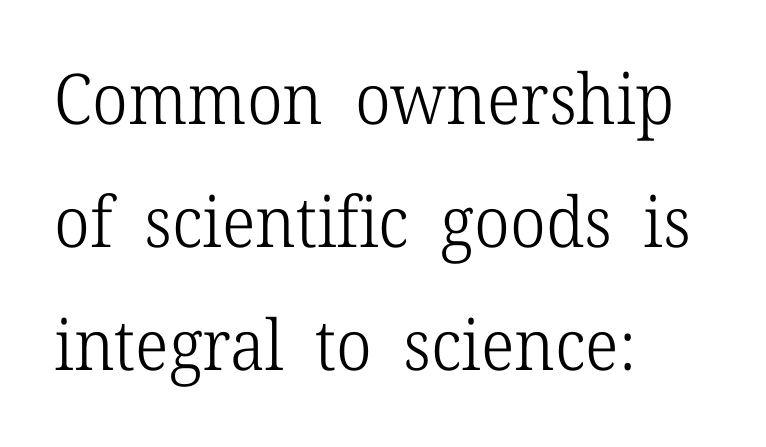
Glance below the letters and you will spot only blank space. Caption: face not bold, strokes unweighted. Does the lettering tilt? It doesn't — this is upright. These lines keep a tight, regular rhythm from letter to letter. Which margin do the lines hug? The left one — the right edge is uneven.
